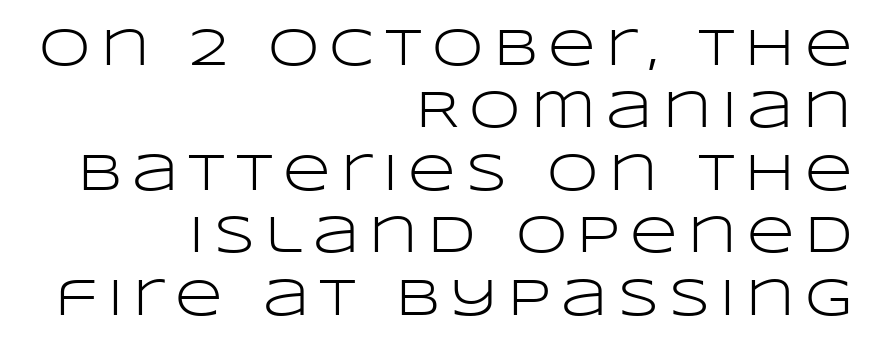
The image shows 52 px light, wide sans-serif type, upright; set right-aligned, line spacing 1.2x, unusually wide letter spacing (+0.2 em), not underlined; low stroke contrast and a large x-height.
